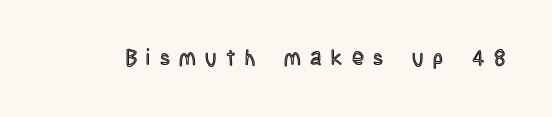
{"italic": "no", "underline": "no", "letter_spacing": "wide", "letter_spacing_em": 0.43, "glyph_px": 22}
